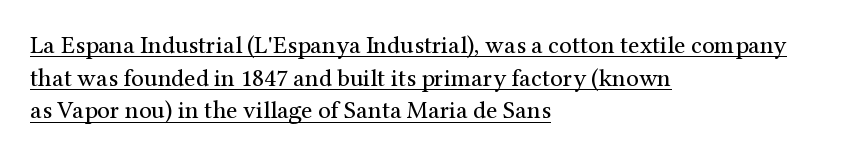
{"italic": "no", "bold": "no", "underline": "yes", "align": "left", "line_spacing": "normal", "line_spacing_ratio": 1.31, "letter_spacing": "normal", "letter_spacing_em": 0.0, "glyph_px": 25}
